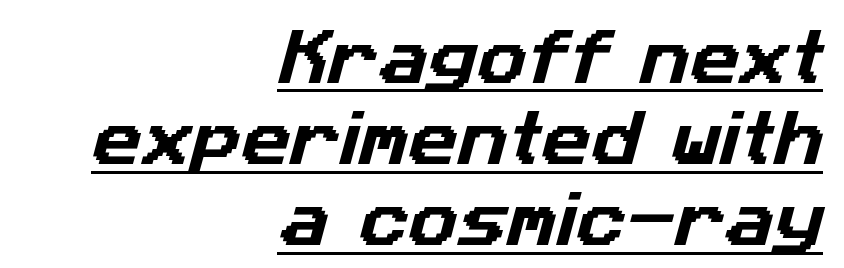
{"serif": "no", "width": "normal", "stroke_contrast": "low", "x_height": "medium", "monospaced": "no", "underline": "yes", "align": "right", "line_spacing": "normal", "line_spacing_ratio": 1.33, "letter_spacing": "normal", "letter_spacing_em": 0.0, "glyph_px": 61}
